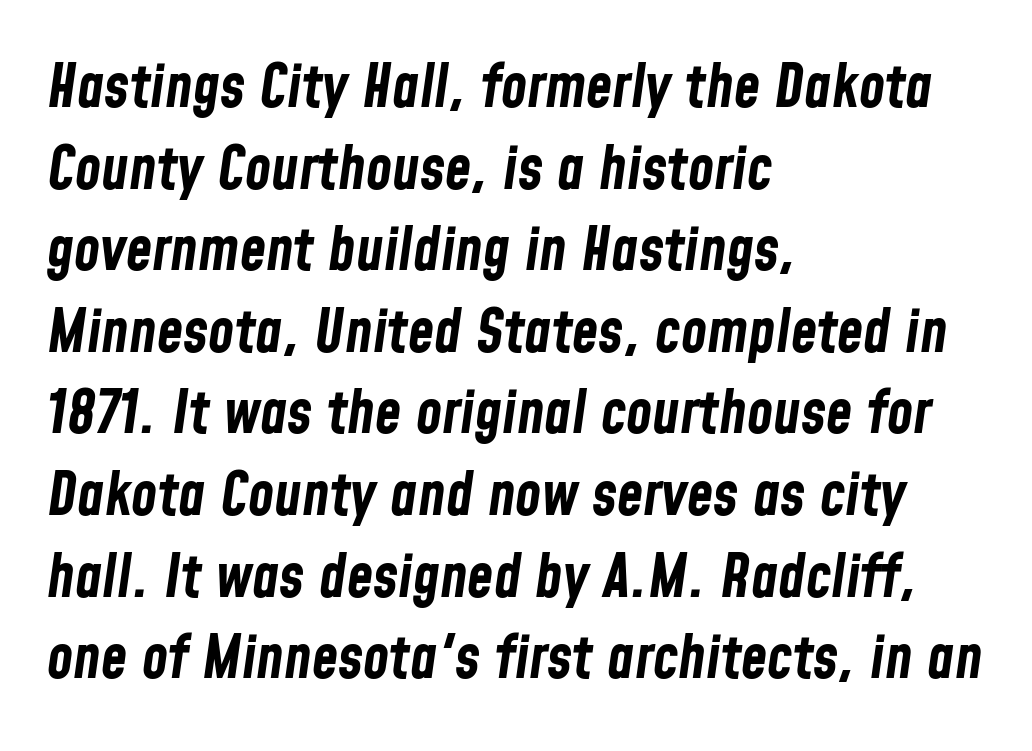
What stands out about the letter spacing? Nothing — it is the standard amount. Looking at the ascenders, they clearly lean. Varying glyph widths throughout — classic text-font behaviour. Descenders are the only things crossing below the line.
